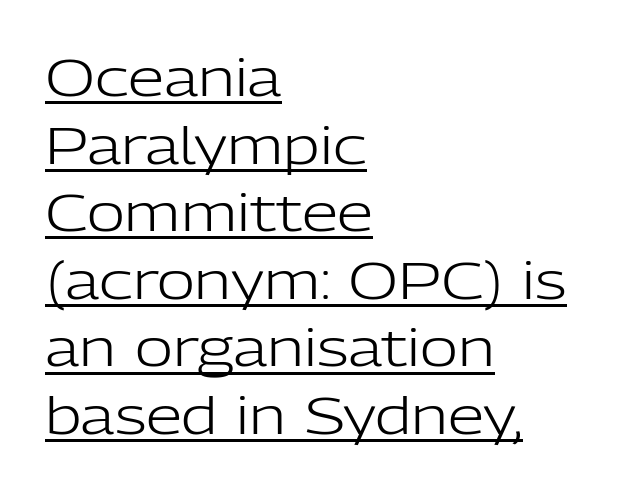
The image shows 52 px light sans-serif type, upright; set left-aligned, normal line spacing (1.3x), normal letter spacing, underlined; low stroke contrast and a medium x-height.
